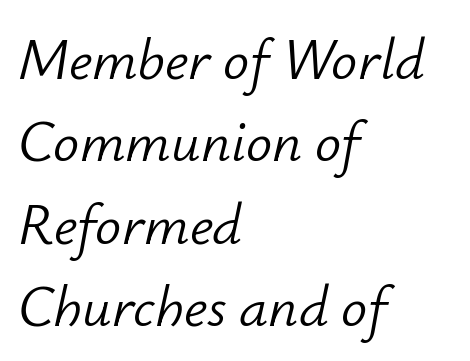
The image shows 58 px light type, italic (leaning right); set left-aligned, normal line spacing (1.42x), normal letter spacing, not underlined; low stroke contrast and a small x-height.
